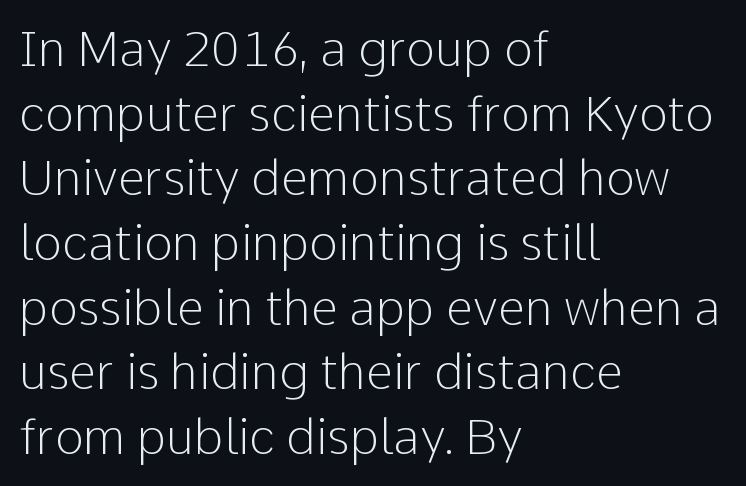
{"serif": "no", "italic": "no", "bold": "no", "weight": "light", "width": "normal", "stroke_contrast": "low", "x_height": "medium", "monospaced": "no", "underline": "no", "align": "left", "line_spacing": "normal", "line_spacing_ratio": 1.32, "letter_spacing": "normal", "letter_spacing_em": 0.0, "glyph_px": 49}
